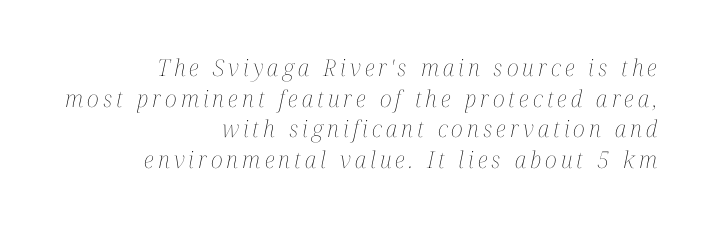
The image shows 23 px text type, italic (leaning right); set right-aligned, normal line spacing (1.33x), not underlined.
